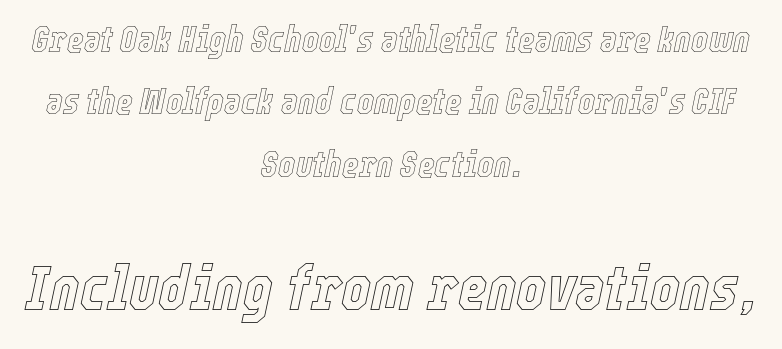
Each letter keeps its own natural width here, so spacing adapts to shape. Quick note: italic. Nothing unusual about the tracking: characters are spaced as the font intends. Descenders hang freely into open space. Note: smaller setting up top, larger setting below.
